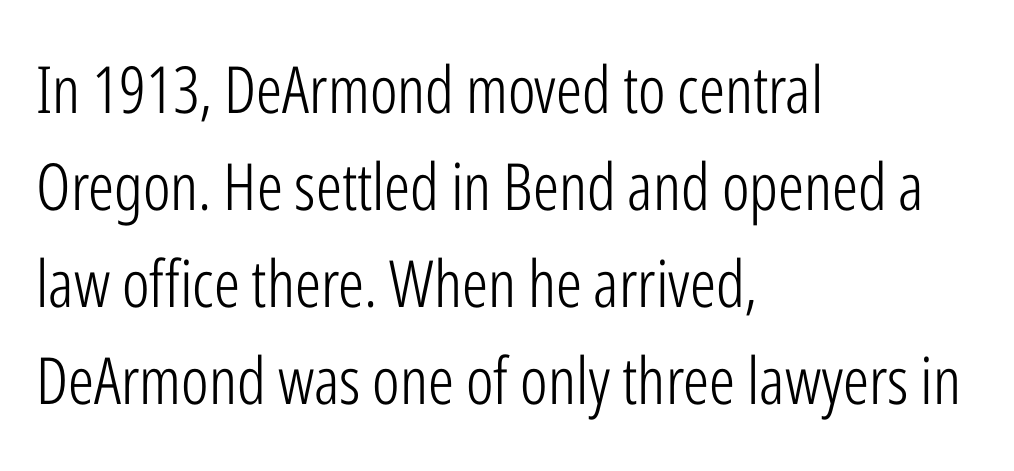
Q: Is the text bold? A: No.
Q: Is the text italic (slanted)? A: No, it is upright.
Q: Is the typeface a serif or a sans-serif typeface? A: Sans-serif.
Q: Is the text underlined? A: No.
Q: How is the paragraph aligned? A: Left-aligned.
Q: Is the spacing between letters normal or unusually wide? A: Normal.
Q: Is the spacing between lines tight, normal or loose? A: Normal.
Q: Width (condensed, normal, or wide)? A: Condensed.
Q: Stroke contrast? A: Low.
Q: x-height? A: Medium.
Q: Monospaced? A: No.
